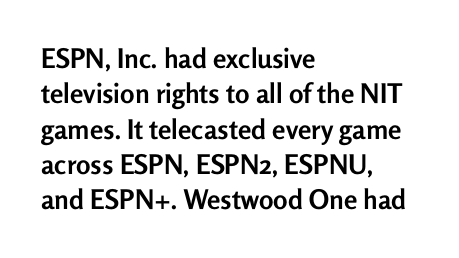
{"italic": "no", "bold": "yes", "underline": "no", "align": "left", "line_spacing": "normal", "line_spacing_ratio": 1.31, "letter_spacing": "normal", "letter_spacing_em": 0.0, "glyph_px": 27}
